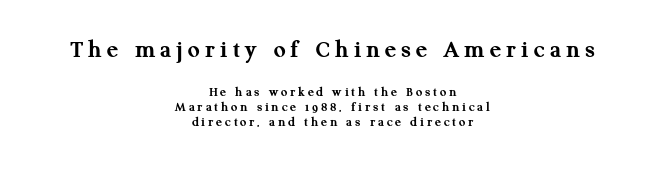
The image shows 26 px bold type, upright; set centered, tight line spacing (1.06x), unusually wide letter spacing (+0.2 em), not underlined; the first (top) block is 1.86x larger.
